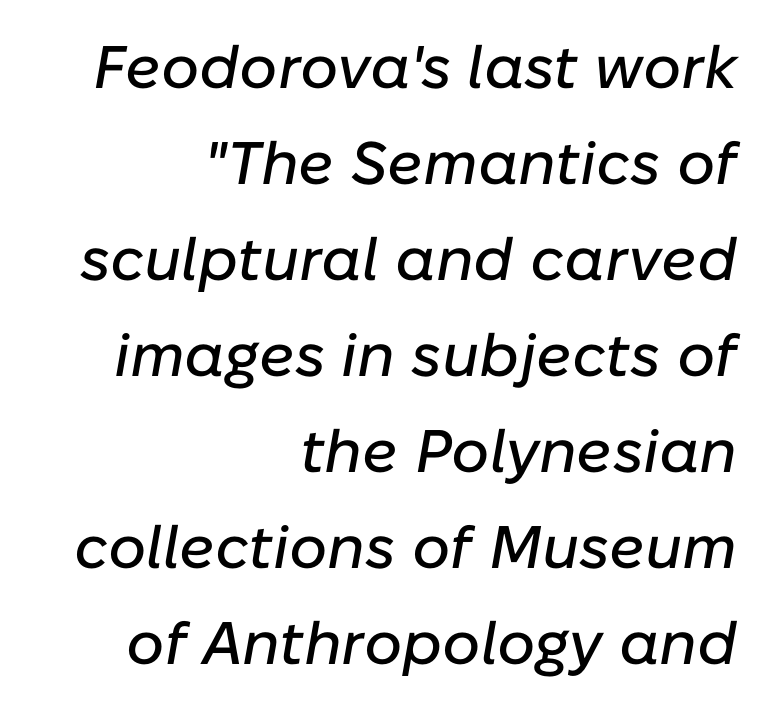
A typesetter would mark this as italic. The letterforms sit shoulder to shoulder at normal distance. The passage shown is typed in a proportional face where columns would drift. Baseline-to-baseline distance is the conventional proportion of letter height. Right-aligned paragraph, ragged on the left.
